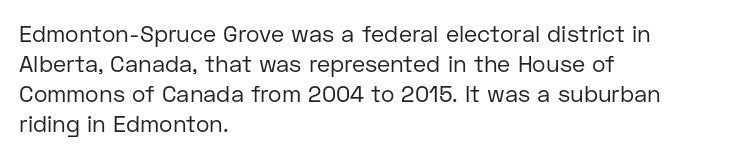
The image shows 23 px text type, upright; set left-aligned, normal line spacing (1.31x), normal letter spacing, not underlined.
